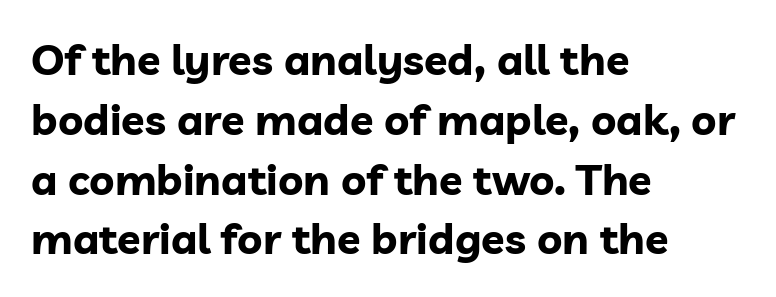
The face used here is proportionally spaced, like ordinary book or web type. Typographically, this falls in the sans-serif category. Layout note: lines flush left. Italic: no, the glyphs are upright roman.
